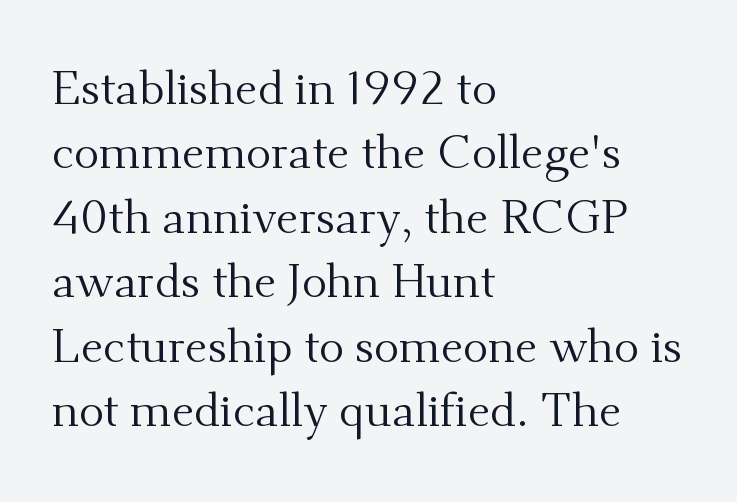
The image shows 47 px regular-weight serif type, upright; set left-aligned, normal line spacing (1.37x), normal letter spacing, not underlined; medium stroke contrast and a small x-height.
